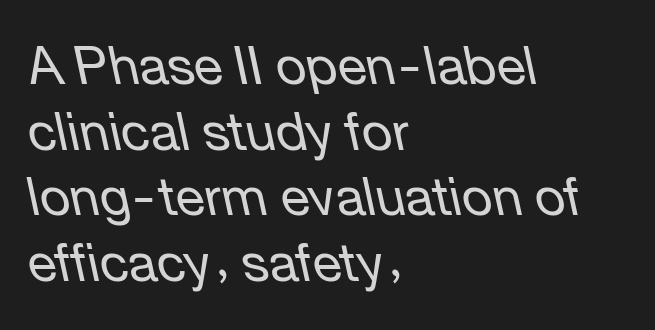
Decoration check: the copy has no underline. The weight would be labelled regular, book, light, or lighter still. The letterforms sit shoulder to shoulder at normal distance. In CSS terms this would be text-align: left.
